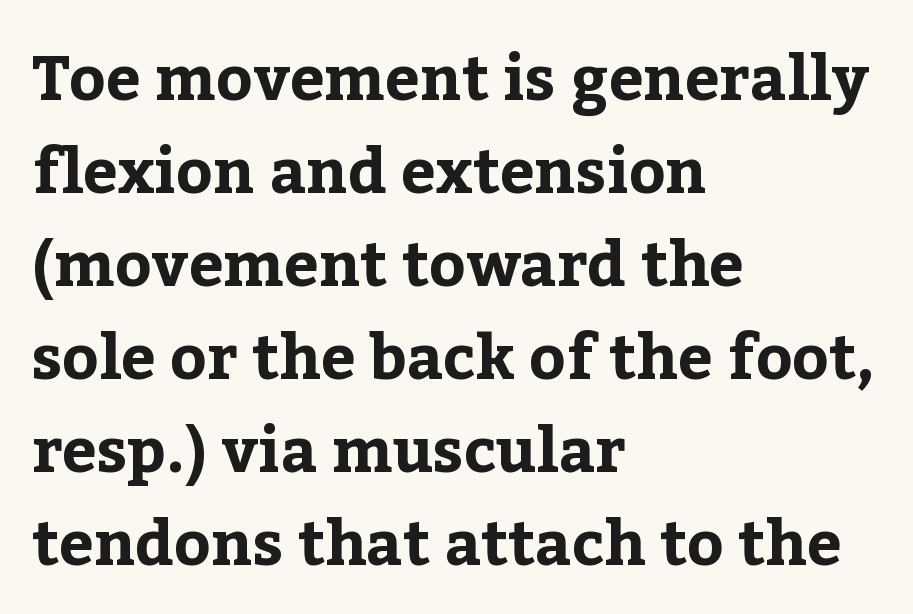
Serif or sans? Serif — the stroke terminals have little feet. The glyphs have the mass of a bold cut. If you drew a line through each stem, it would be perfectly vertical. This sample uses plain, unmodified letter spacing. The ragged edge is on the right, which tells us the setting is flush left.
